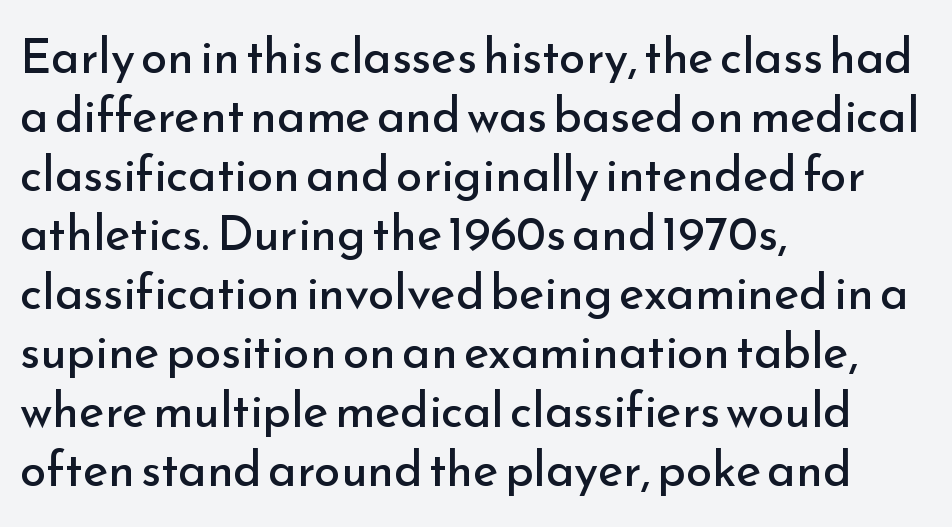
{"serif": "no", "italic": "no", "bold": "no", "weight": "regular", "width": "normal", "stroke_contrast": "low", "x_height": "small", "monospaced": "no", "underline": "no", "align": "left", "line_spacing_ratio": 1.23, "letter_spacing": "normal", "letter_spacing_em": 0.0, "glyph_px": 48}
